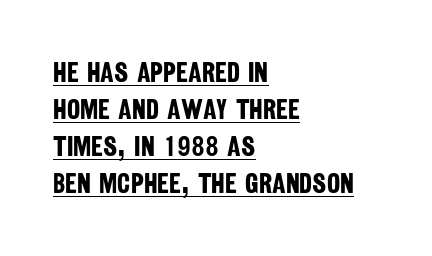
The image shows 28 px bold, condensed sans-serif type; set left-aligned, normal line spacing (1.32x), normal letter spacing, underlined; low stroke contrast and a large x-height.
